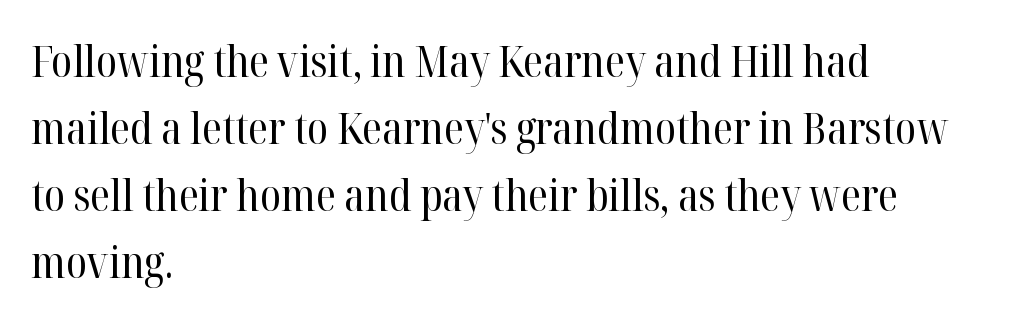
No heavy texture on the line: the type isn't bold. Stroke terminals: seriffed. The glyphs are unaccompanied by any horizontal stroke below them. If you measured baseline to baseline, you'd find a middling distance.
